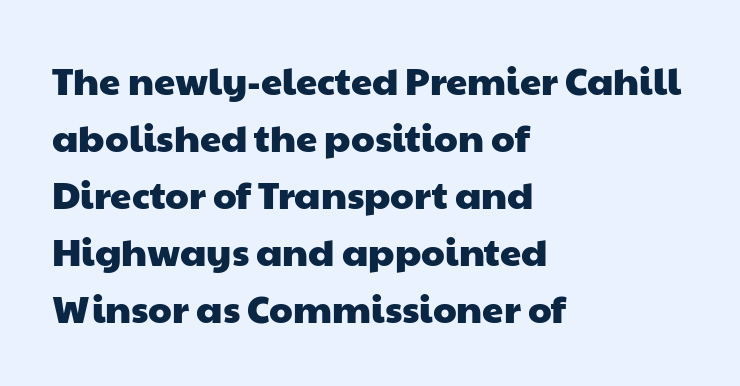
Characters follow at the spacing the type designer built in. One glance says typical: line gaps are just what's usual. The font family rendered here belongs to the sans-serif group. Check under the words: just untouched page.
